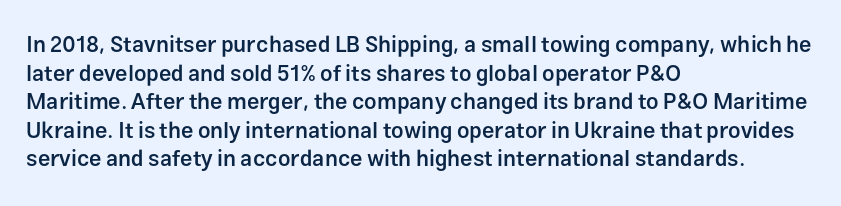
The image shows 22 px text type, upright; set left-aligned, normal line spacing (1.3x), normal letter spacing, not underlined.
